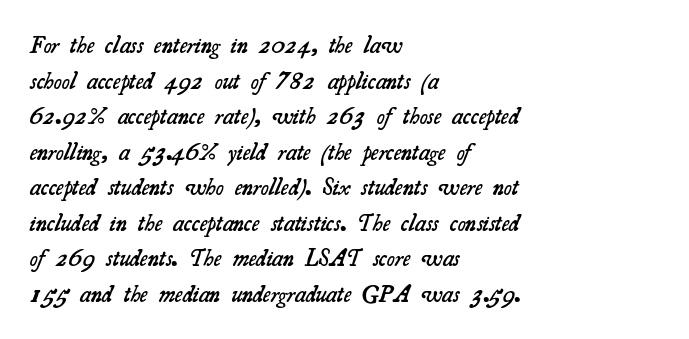
Q: Is the text bold? A: Semi-bold.
Q: Is the text underlined? A: No.
Q: How is the paragraph aligned? A: Left-aligned.
Q: Is the spacing between letters normal or unusually wide? A: Normal.
Q: Is the spacing between lines tight, normal or loose? A: Normal.
